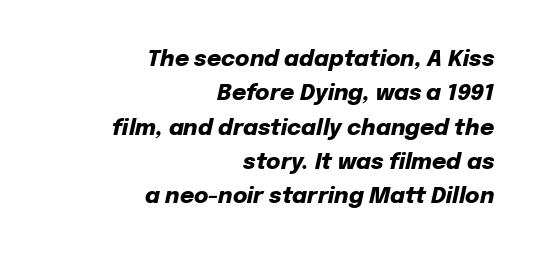
Q: Is the text bold? A: Yes.
Q: Is the text italic (slanted)? A: Yes, it leans right by about 12 degrees.
Q: Is the text underlined? A: No.
Q: How is the paragraph aligned? A: Right-aligned.
Q: Is the spacing between letters normal or unusually wide? A: Normal.
Q: Is the spacing between lines tight, normal or loose? A: Normal.
